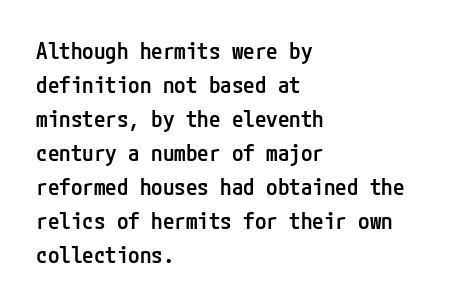
{"italic": "no", "bold": "semi", "underline": "no", "align": "left", "line_spacing": "normal", "line_spacing_ratio": 1.48, "letter_spacing": "normal", "letter_spacing_em": 0.0, "glyph_px": 23}
